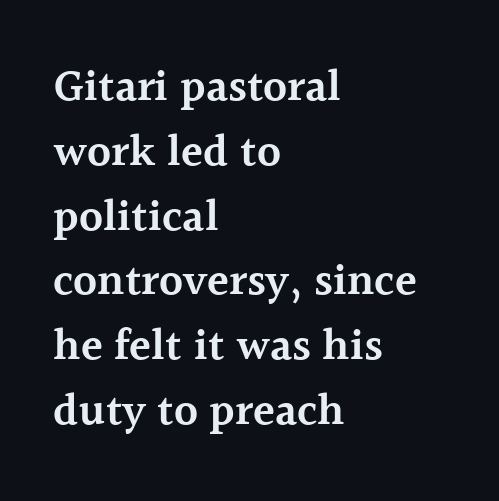
The font is running at a semibold setting, under full bold. The foot of each line stays bare and open. Caption: multi-line text, flush left, ragged right. This sample uses a serif face. This sample keeps an unexceptional amount of space between lines. The specimen reads as upright at a glance.
